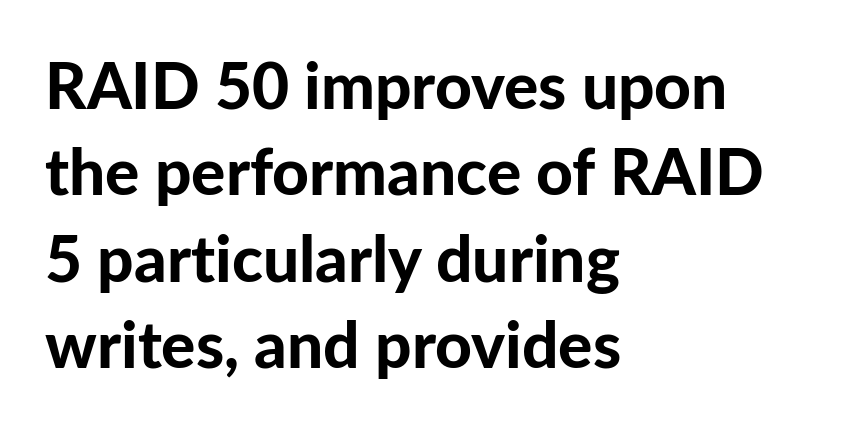
The image shows 64 px bold sans-serif type, upright; set left-aligned, normal line spacing (1.35x), normal letter spacing, not underlined; low stroke contrast and a medium x-height.
